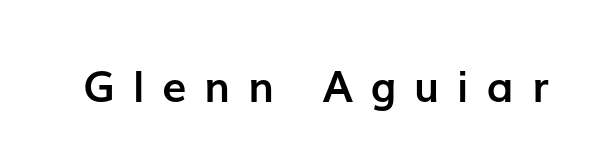
The foot of each line stays bare and open. In terms of letterspacing, this is a distinctly airy, spread setting. To sum up the face: it is a sans, with no serifs. You could not count columns in this text — the font is proportionally spaced. A dark, heavy texture on the line: the type is bold.
